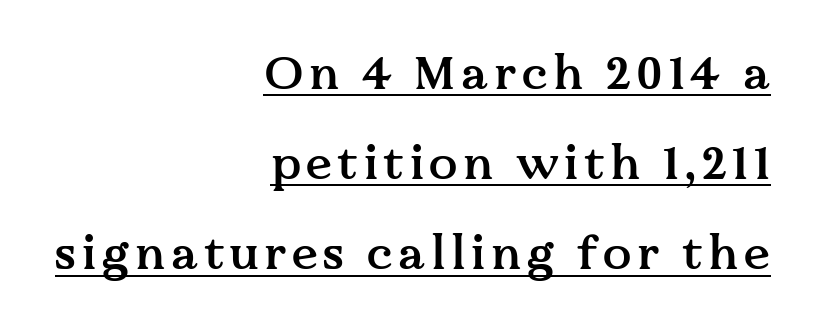
{"serif": "yes", "italic": "no", "bold": "semi", "weight": "semibold", "width": "normal", "stroke_contrast": "medium", "x_height": "medium", "monospaced": "no", "underline": "yes", "align": "right", "line_spacing": "loose", "line_spacing_ratio": 1.92, "glyph_px": 47}
